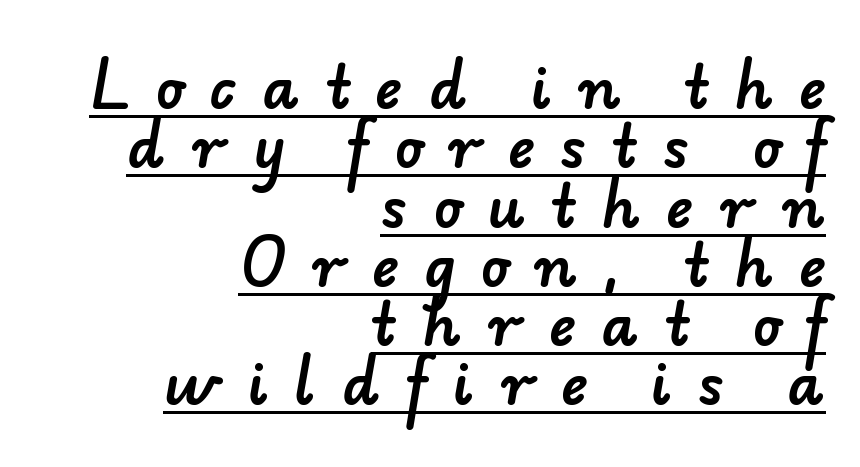
The image shows 57 px sans-serif type; set right-aligned, tight line spacing (1.04x), unusually wide letter spacing (+0.47 em), underlined; low stroke contrast and a small x-height.
